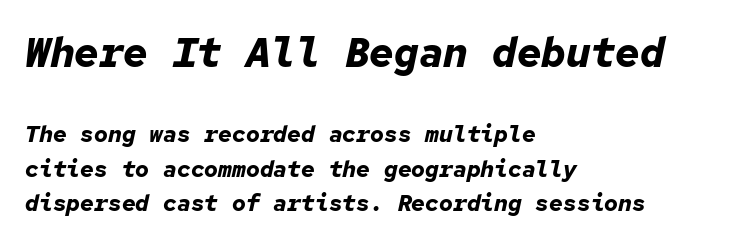
The image shows 41 px bold type, italic (leaning right), monospaced; set left-aligned, normal line spacing (1.48x), normal letter spacing, not underlined; the first (top) block is 1.78x larger; low stroke contrast and a medium x-height.
